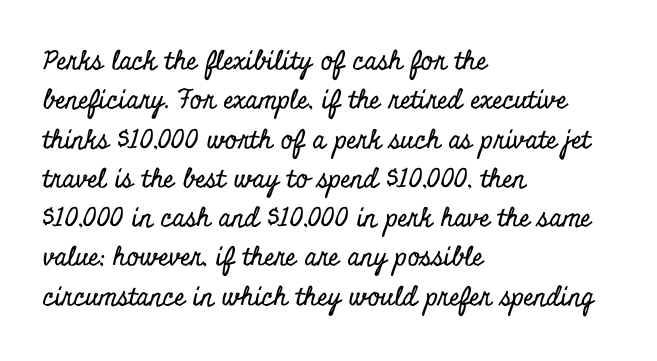
Q: Is the text italic (slanted)? A: Yes.
Q: Is the text underlined? A: No.
Q: How is the paragraph aligned? A: Left-aligned.
Q: Is the spacing between letters normal or unusually wide? A: Normal.
Q: Is the spacing between lines tight, normal or loose? A: Normal.
